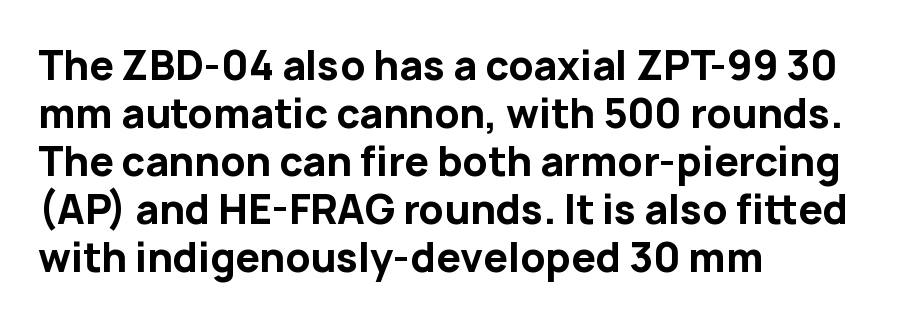
Q: Is the text bold? A: Yes.
Q: Is the text italic (slanted)? A: No, it is upright.
Q: Is the typeface a serif or a sans-serif typeface? A: Sans-serif.
Q: Is the text underlined? A: No.
Q: How is the paragraph aligned? A: Left-aligned.
Q: Is the spacing between letters normal or unusually wide? A: Normal.
Q: Width (condensed, normal, or wide)? A: Normal.
Q: Stroke contrast? A: Low.
Q: x-height? A: Medium.
Q: Monospaced? A: No.
